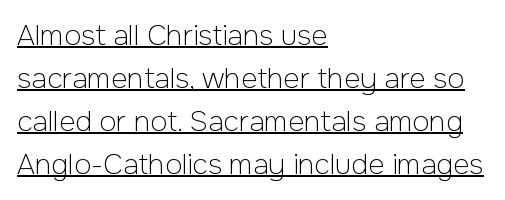
The image shows 28 px light sans-serif type, upright; set left-aligned, normal line spacing (1.53x), normal letter spacing, underlined; low stroke contrast and a medium x-height.
